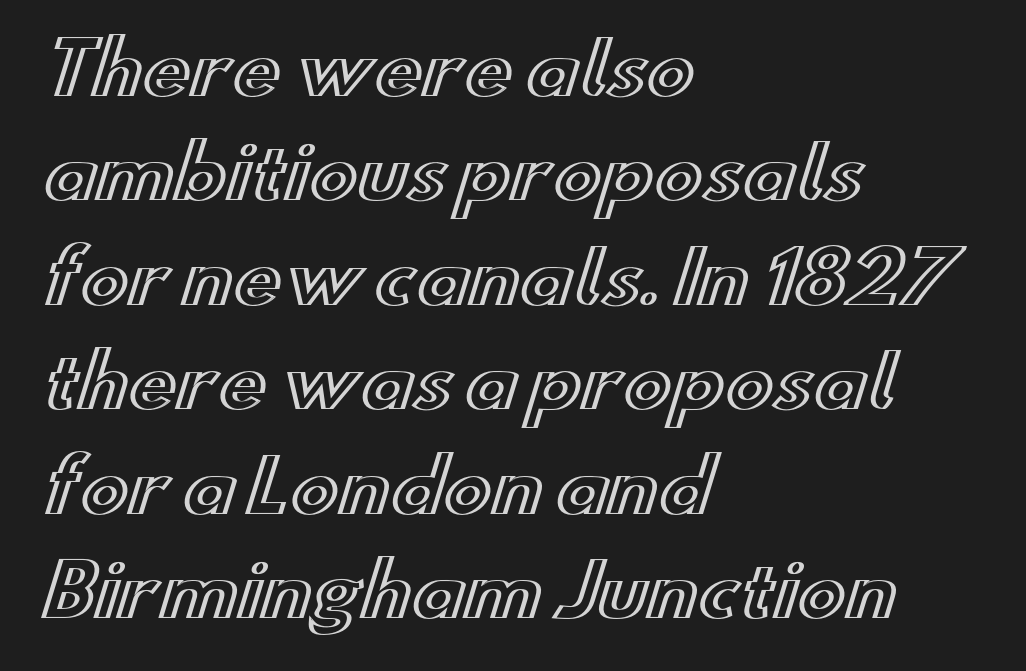
Q: Is the text italic (slanted)? A: Yes.
Q: Is the text underlined? A: No.
Q: How is the paragraph aligned? A: Left-aligned.
Q: Is the spacing between letters normal or unusually wide? A: Normal.
Q: Is the spacing between lines tight, normal or loose? A: Normal.
Q: Width (condensed, normal, or wide)? A: Wide.
Q: x-height? A: Small.
Q: Monospaced? A: No.
